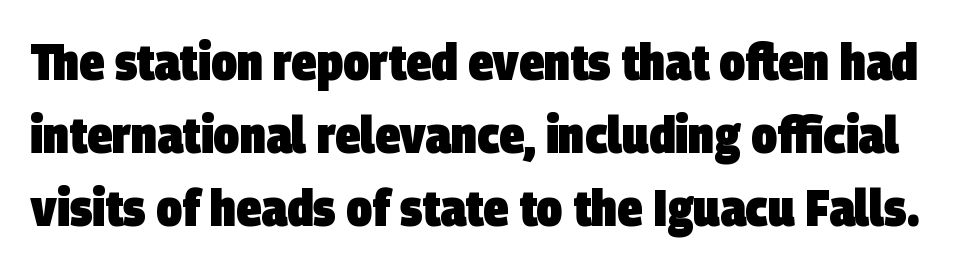
The image shows 51 px heavy, condensed sans-serif type; set normal line spacing (1.43x), normal letter spacing, not underlined; low stroke contrast and a large x-height.
